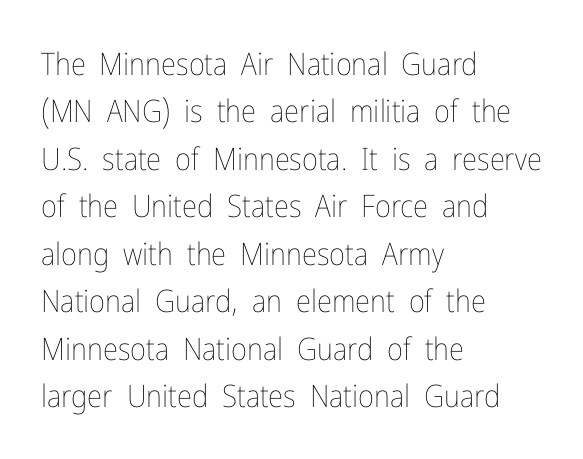
Proportional: the letters do not fall into vertical columns. Stems here are at most as thick as an everyday book face. The passage shown is not underscored anywhere. The specimen reads as upright at a glance. There is no visible air inserted between adjacent glyphs.
